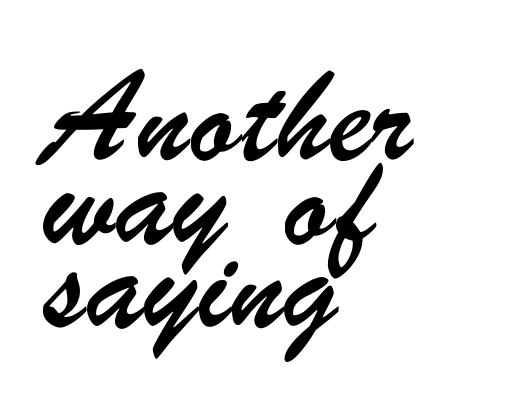
Here the designer chose a conventional face with non-uniform glyph widths. Does extra space separate the letters? No, they use regular spacing. Caption: multi-line text, flush left, ragged right. Only glyphs here, with clear space below each row. Horizontal bands of white between lines are of average thickness. The glyphs in this specimen are sans serif.
